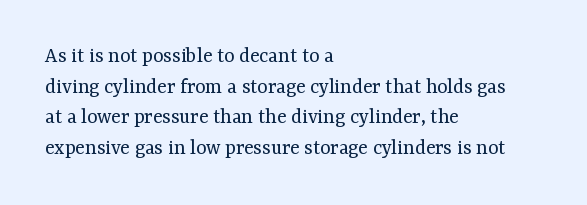
Here the glyphs are tracked normally, forming tight word shapes. This sample keeps an unexceptional amount of space between lines. Every character sits straight up, as roman type does. Each stroke keeps to a modest, everyday thickness or less. This rendering uses left alignment, leaving the right contour irregular. Descenders are the only things crossing below the line.
